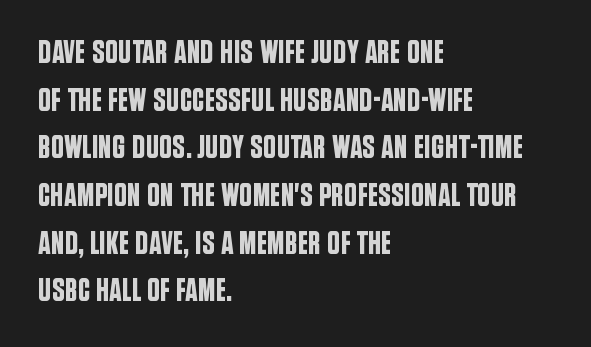
{"serif": "no", "italic": "no", "width": "condensed", "stroke_contrast": "low", "x_height": "large", "monospaced": "no", "underline": "no", "align": "left", "line_spacing": "normal", "line_spacing_ratio": 1.49, "letter_spacing": "normal", "letter_spacing_em": 0.0, "glyph_px": 32}
